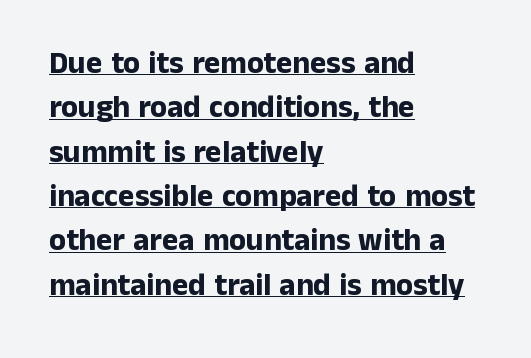
The image shows 31 px bold sans-serif type, upright; set left-aligned, normal line spacing (1.43x), normal letter spacing, underlined; low stroke contrast and a medium x-height.
